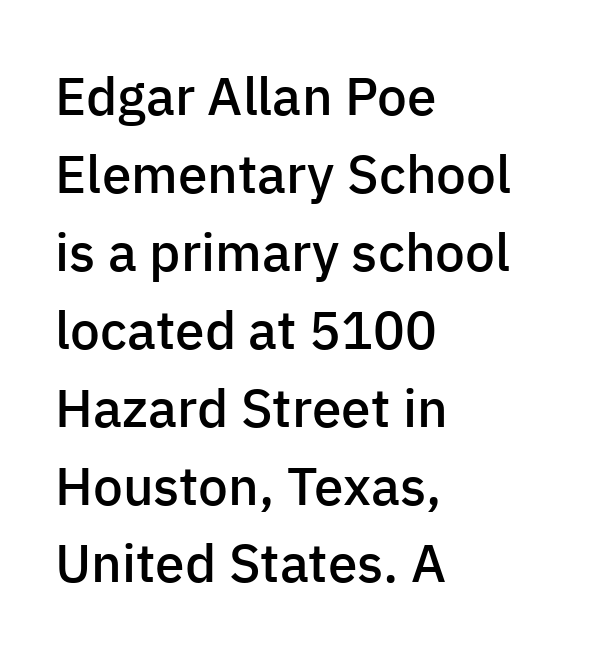
Q: Is the text bold? A: Semi-bold.
Q: Is the text italic (slanted)? A: No, it is upright.
Q: Is the typeface a serif or a sans-serif typeface? A: Sans-serif.
Q: Is the text underlined? A: No.
Q: How is the paragraph aligned? A: Left-aligned.
Q: Is the spacing between letters normal or unusually wide? A: Normal.
Q: Is the spacing between lines tight, normal or loose? A: Normal.
Q: Width (condensed, normal, or wide)? A: Normal.
Q: Stroke contrast? A: Low.
Q: x-height? A: Medium.
Q: Monospaced? A: No.
